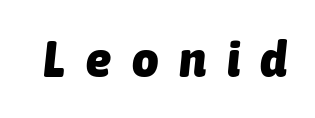
{"italic": "yes", "lean": "right", "slant_degrees": 6, "bold": "yes", "weight": "heavy", "width": "condensed", "stroke_contrast": "low", "x_height": "medium", "monospaced": "no", "underline": "no", "letter_spacing": "wide", "letter_spacing_em": 0.41, "glyph_px": 51}
